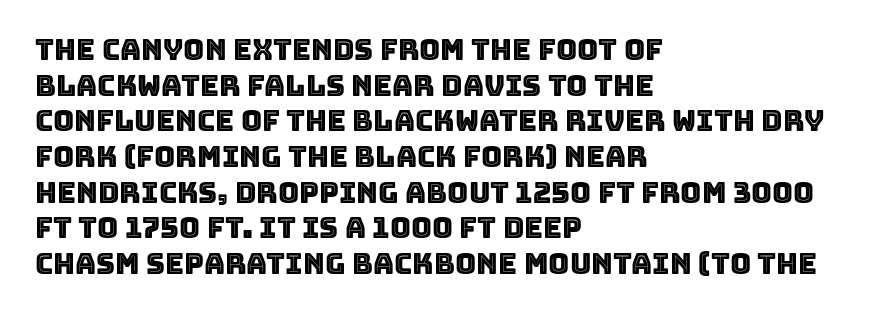
Rendered with straight, roman letterforms. Clear beneath every line of the passage. Leftover space on each line is placed entirely after the last word. Here the designer chose a conventional face with non-uniform glyph widths. Is the letter spacing exaggerated? No — it looks like the ordinary default.
